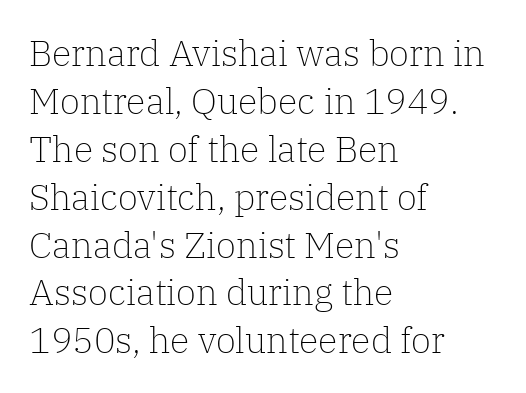
Q: Is the text bold? A: No.
Q: Is the text italic (slanted)? A: No, it is upright.
Q: Is the typeface a serif or a sans-serif typeface? A: Serif.
Q: Is the text underlined? A: No.
Q: How is the paragraph aligned? A: Left-aligned.
Q: Is the spacing between letters normal or unusually wide? A: Normal.
Q: Is the spacing between lines tight, normal or loose? A: Normal.
Q: Width (condensed, normal, or wide)? A: Normal.
Q: Stroke contrast? A: Low.
Q: x-height? A: Medium.
Q: Monospaced? A: No.
